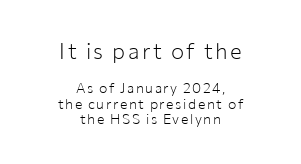
Q: Is the text bold? A: No.
Q: Is the text italic (slanted)? A: No, it is upright.
Q: Is the text underlined? A: No.
Q: How is the paragraph aligned? A: Centered.
Q: Is the spacing between lines tight, normal or loose? A: Tight.
Q: Which block of text is set in a larger size, the first (top) or the second (bottom)? A: The first (top) one.
